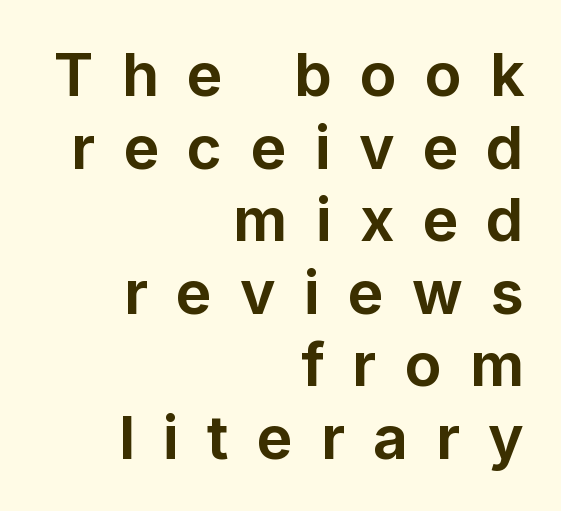
Every row of glyphs terminates at an identical x-position on the right. Letter spacing: wide. Summary of weight: heavy, a full bold. The face used here is proportionally spaced, like ordinary book or web type.
